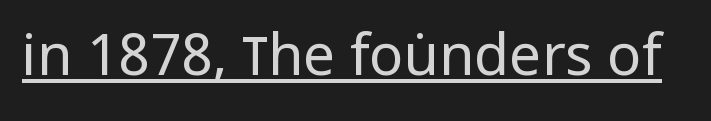
The image shows 57 px regular-weight, condensed sans-serif type, upright; set normal letter spacing, underlined; low stroke contrast and a large x-height.
